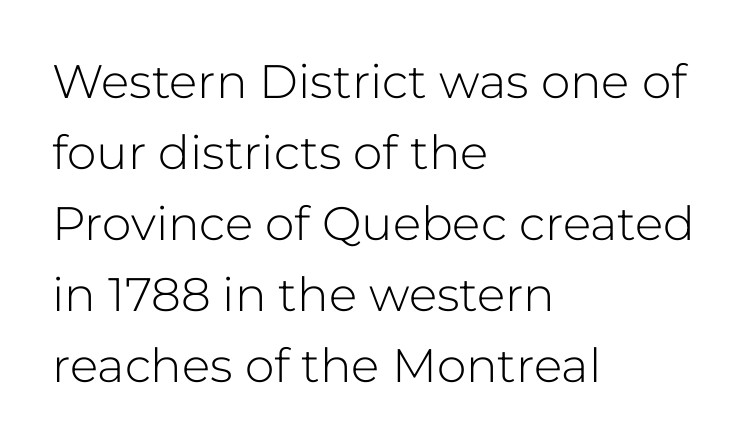
Q: Is the text bold? A: No.
Q: Is the text italic (slanted)? A: No, it is upright.
Q: Is the typeface a serif or a sans-serif typeface? A: Sans-serif.
Q: Is the text underlined? A: No.
Q: How is the paragraph aligned? A: Left-aligned.
Q: Is the spacing between letters normal or unusually wide? A: Normal.
Q: Is the spacing between lines tight, normal or loose? A: Normal.
Q: Width (condensed, normal, or wide)? A: Normal.
Q: Stroke contrast? A: Low.
Q: x-height? A: Medium.
Q: Monospaced? A: No.
